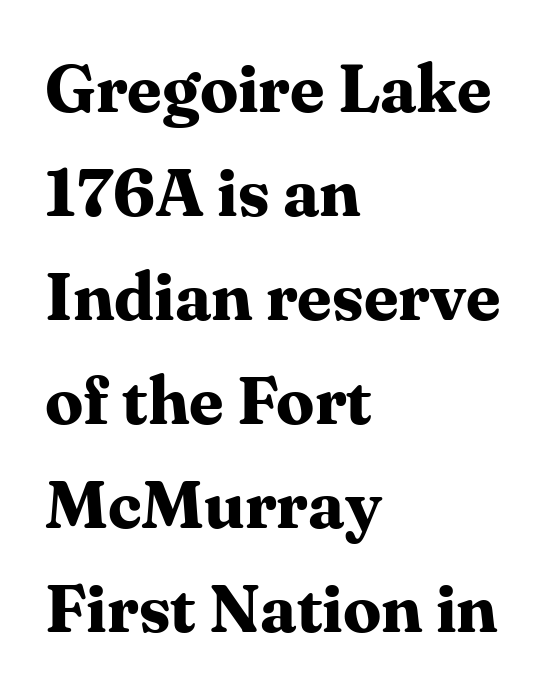
Quick note: underline off. Nothing unusual about the tracking: characters are spaced as the font intends. Typographically, this falls in the serif category. Vertical spacing — default. Looks like regular typesetting: each glyph gets only the width it needs. Is the type bold? Yes — the strokes are clearly thick and heavy.
